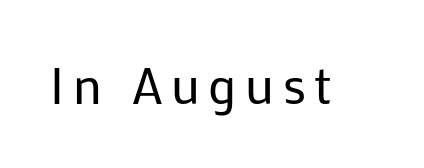
Q: Is the text bold? A: No.
Q: Is the text italic (slanted)? A: No, it is upright.
Q: Is the typeface a serif or a sans-serif typeface? A: Sans-serif.
Q: Is the text underlined? A: No.
Q: Width (condensed, normal, or wide)? A: Normal.
Q: Stroke contrast? A: Low.
Q: x-height? A: Medium.
Q: Monospaced? A: No.
